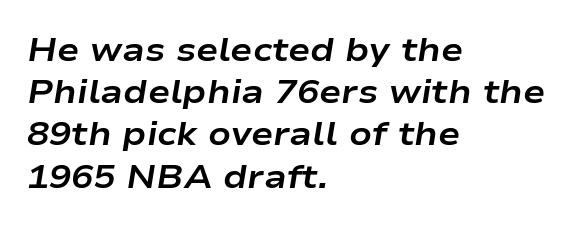
The image shows 33 px bold, wide type, italic (leaning right); set left-aligned, normal line spacing (1.28x), normal letter spacing, not underlined; low stroke contrast and a medium x-height.
